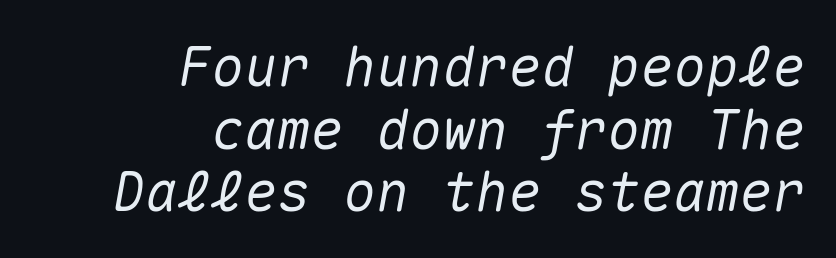
{"italic": "yes", "lean": "right", "slant_degrees": 10, "width": "normal", "stroke_contrast": "medium", "x_height": "medium", "monospaced": "yes", "underline": "no", "align": "right", "line_spacing": "tight", "line_spacing_ratio": 1.14, "letter_spacing": "normal", "letter_spacing_em": 0.0, "glyph_px": 55}
